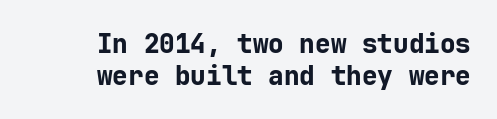
The rendering uses a bold face; every stroke is thick and dark. These lines keep a tight, regular rhythm from letter to letter. The strip under each line holds only bare page. Compared with a flush-left layout, this one pins lines to the opposite, right side. Vertical strokes here are truly vertical.
